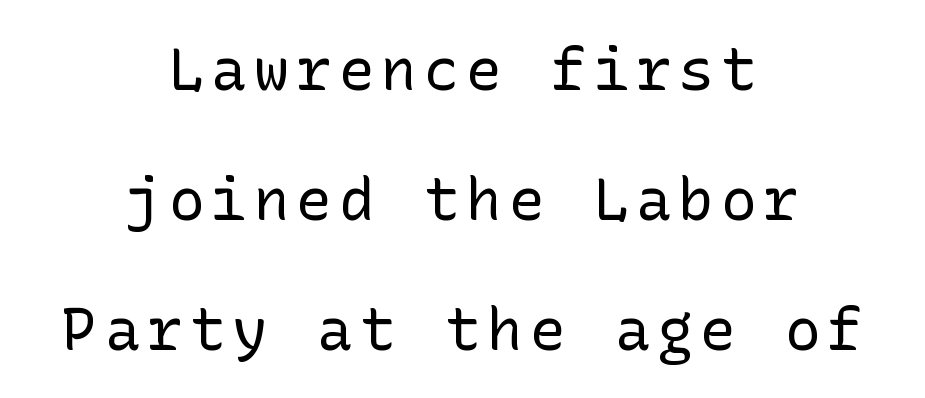
The image shows 59 px regular-weight sans-serif type, upright; set centered, loose line spacing (2.2x), not underlined; low stroke contrast and a medium x-height.
